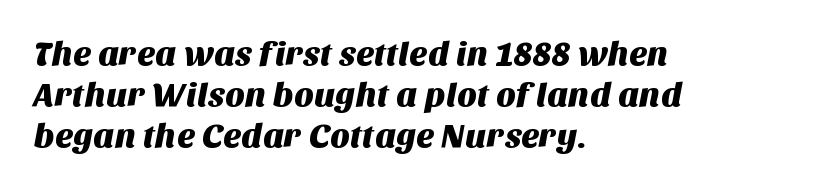
{"serif": "no", "width": "normal", "stroke_contrast": "medium", "x_height": "large", "monospaced": "no", "underline": "no", "align": "left", "line_spacing_ratio": 1.21, "letter_spacing": "normal", "letter_spacing_em": 0.0, "glyph_px": 34}
